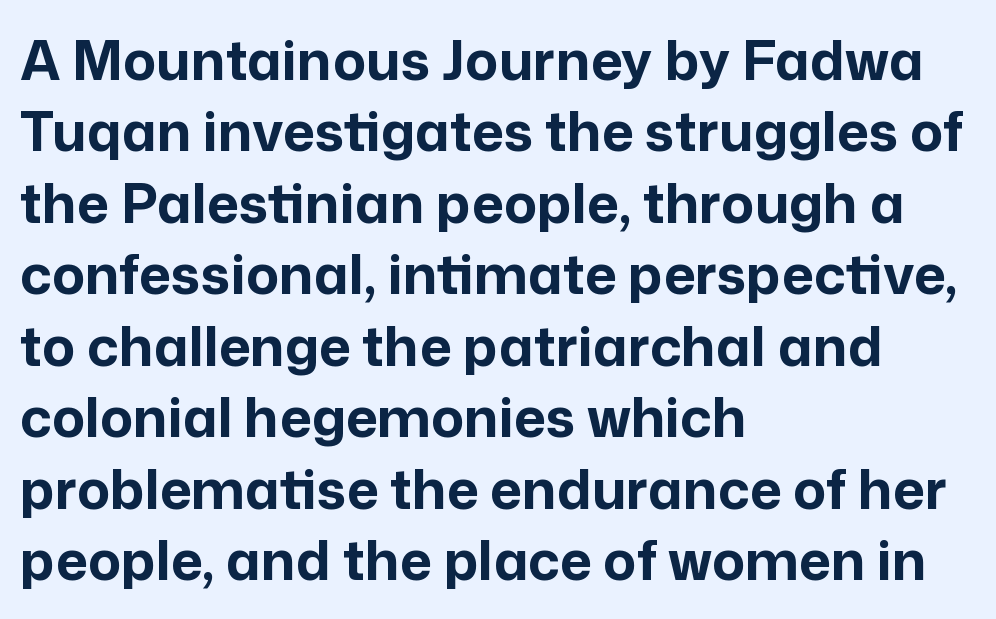
Q: Is the text bold? A: Yes.
Q: Is the text italic (slanted)? A: No, it is upright.
Q: Is the typeface a serif or a sans-serif typeface? A: Sans-serif.
Q: Is the text underlined? A: No.
Q: How is the paragraph aligned? A: Left-aligned.
Q: Is the spacing between letters normal or unusually wide? A: Normal.
Q: Is the spacing between lines tight, normal or loose? A: Normal.
Q: Width (condensed, normal, or wide)? A: Normal.
Q: Stroke contrast? A: Low.
Q: x-height? A: Medium.
Q: Monospaced? A: No.
